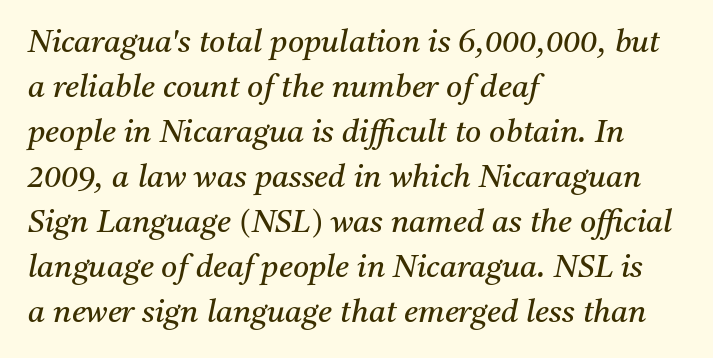
Q: Is the text bold? A: No.
Q: Is the text italic (slanted)? A: Yes, it leans right by about 11 degrees.
Q: Is the typeface a serif or a sans-serif typeface? A: Serif.
Q: Is the text underlined? A: No.
Q: How is the paragraph aligned? A: Left-aligned.
Q: Is the spacing between letters normal or unusually wide? A: Normal.
Q: Is the spacing between lines tight, normal or loose? A: Normal.
Q: Width (condensed, normal, or wide)? A: Normal.
Q: Stroke contrast? A: Medium.
Q: x-height? A: Medium.
Q: Monospaced? A: No.
